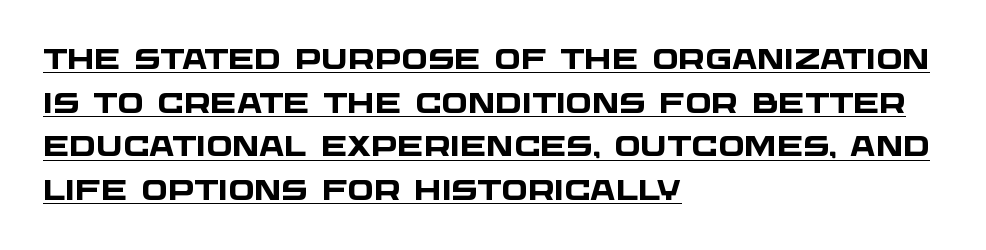
Q: Is the text bold? A: Yes.
Q: Is the typeface a serif or a sans-serif typeface? A: Sans-serif.
Q: Is the text underlined? A: Yes.
Q: How is the paragraph aligned? A: Left-aligned.
Q: Is the spacing between letters normal or unusually wide? A: Normal.
Q: Is the spacing between lines tight, normal or loose? A: Normal.
Q: Width (condensed, normal, or wide)? A: Wide.
Q: Stroke contrast? A: Low.
Q: x-height? A: Large.
Q: Monospaced? A: No.
